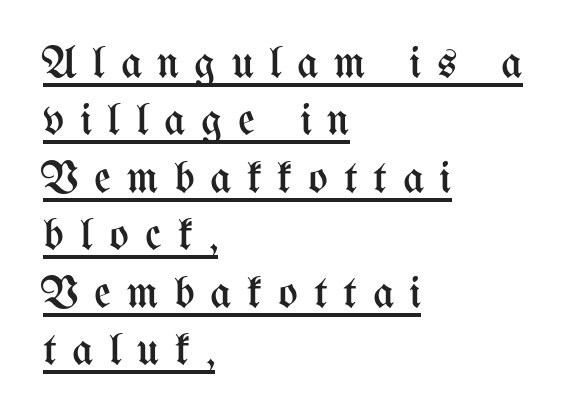
Q: Is the text bold? A: No.
Q: Is the text italic (slanted)? A: No, it is upright.
Q: Is the text underlined? A: Yes.
Q: How is the paragraph aligned? A: Left-aligned.
Q: Is the spacing between letters normal or unusually wide? A: Unusually wide.
Q: Is the spacing between lines tight, normal or loose? A: Normal.
Q: Width (condensed, normal, or wide)? A: Condensed.
Q: Stroke contrast? A: Medium.
Q: x-height? A: Medium.
Q: Monospaced? A: No.
